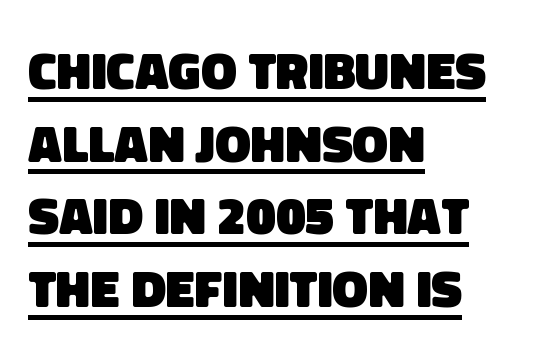
The image shows 53 px heavy sans-serif type; set left-aligned, normal line spacing (1.37x), normal letter spacing, underlined; low stroke contrast and a large x-height.
